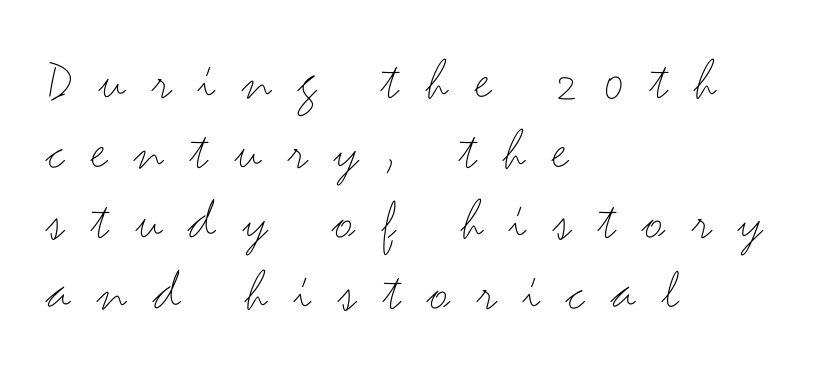
{"serif": "no", "bold": "no", "weight": "thin", "width": "wide", "stroke_contrast": "medium", "x_height": "small", "monospaced": "no", "underline": "no", "align": "left", "line_spacing_ratio": 1.19, "letter_spacing": "wide", "letter_spacing_em": 0.45, "glyph_px": 59}
